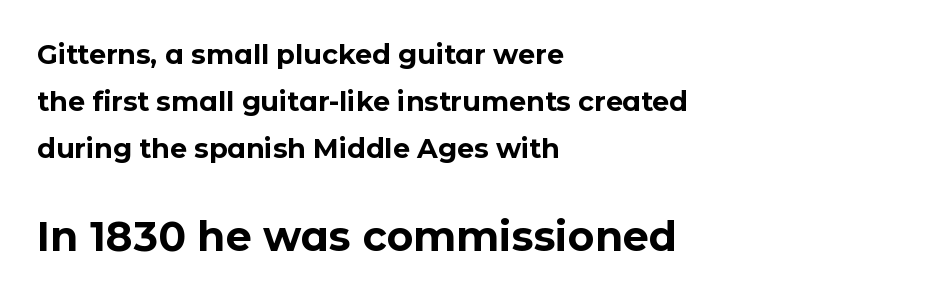
The image shows 41 px bold sans-serif type, upright; set left-aligned, line spacing 1.74x, normal letter spacing, not underlined; the second (bottom) block is 1.52x larger; low stroke contrast and a medium x-height.
